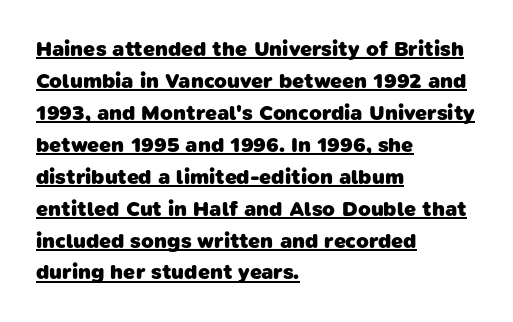
{"bold": "yes", "underline": "yes", "align": "left", "line_spacing": "normal", "line_spacing_ratio": 1.52, "letter_spacing": "normal", "letter_spacing_em": 0.0, "glyph_px": 21}
